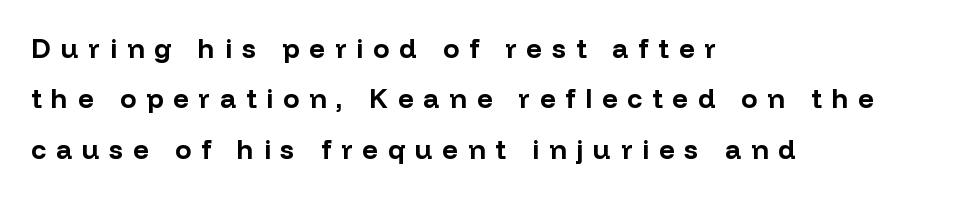
The image shows 27 px bold type, upright; set left-aligned, line spacing 1.87x, unusually wide letter spacing (+0.37 em), not underlined.
